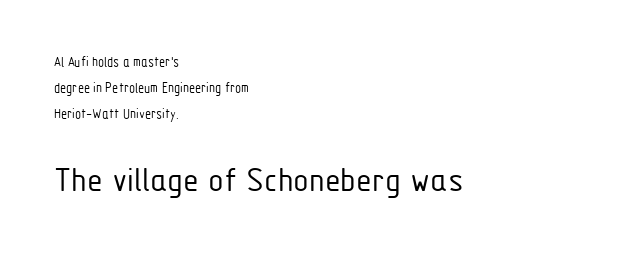
Q: Is the text bold? A: No.
Q: Is the text italic (slanted)? A: No, it is upright.
Q: Is the typeface a serif or a sans-serif typeface? A: Sans-serif.
Q: Is the text underlined? A: No.
Q: How is the paragraph aligned? A: Left-aligned.
Q: Is the spacing between letters normal or unusually wide? A: Normal.
Q: Which block of text is set in a larger size, the first (top) or the second (bottom)? A: The second (bottom) one.
Q: Width (condensed, normal, or wide)? A: Condensed.
Q: Stroke contrast? A: Low.
Q: x-height? A: Medium.
Q: Monospaced? A: No.
